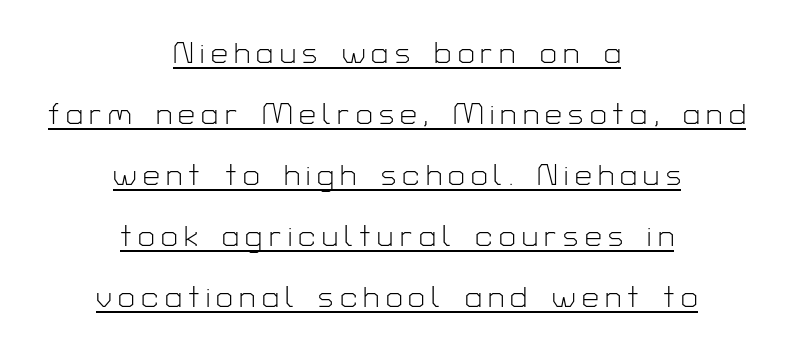
The image shows 30 px light sans-serif type, upright; set centered, loose line spacing (2.03x), unusually wide letter spacing (+0.21 em), underlined; low stroke contrast and a medium x-height.
